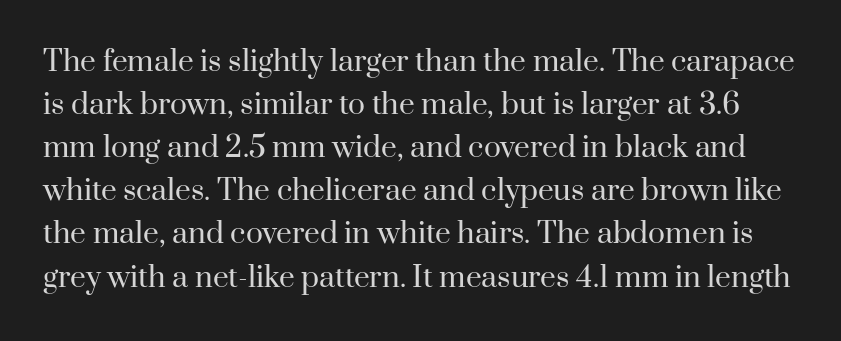
{"serif": "yes", "italic": "no", "bold": "no", "weight": "regular", "width": "normal", "stroke_contrast": "high", "x_height": "small", "monospaced": "no", "underline": "no", "line_spacing": "normal", "line_spacing_ratio": 1.54, "letter_spacing": "normal", "letter_spacing_em": 0.0, "glyph_px": 28}
